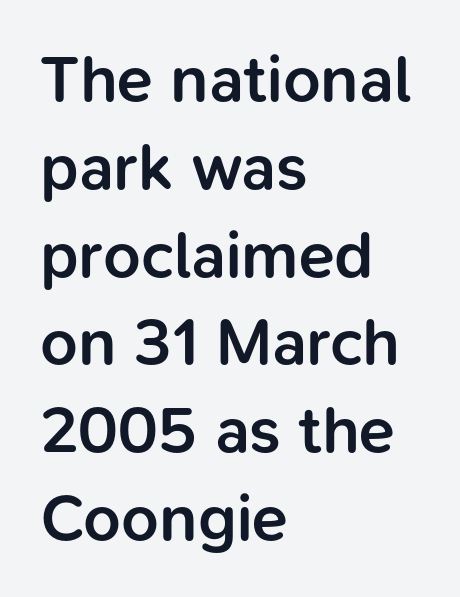
The image shows 66 px semibold sans-serif type, upright; set left-aligned, normal line spacing (1.33x), normal letter spacing, not underlined; low stroke contrast and a medium x-height.
